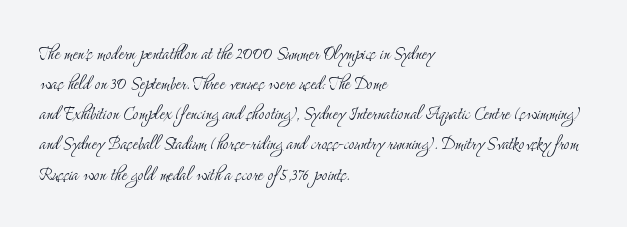
Q: Is the text bold? A: No.
Q: Is the text italic (slanted)? A: Yes.
Q: Is the text underlined? A: No.
Q: How is the paragraph aligned? A: Left-aligned.
Q: Is the spacing between letters normal or unusually wide? A: Normal.
Q: Is the spacing between lines tight, normal or loose? A: Normal.
